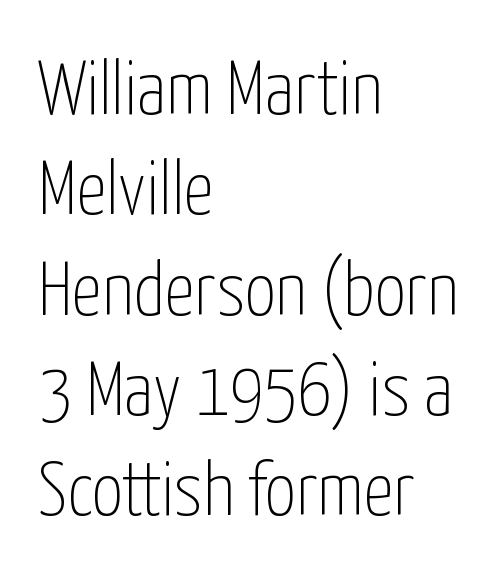
The image shows 76 px thin, condensed sans-serif type, upright; set left-aligned, normal line spacing (1.32x), normal letter spacing, not underlined; low stroke contrast and a medium x-height.
